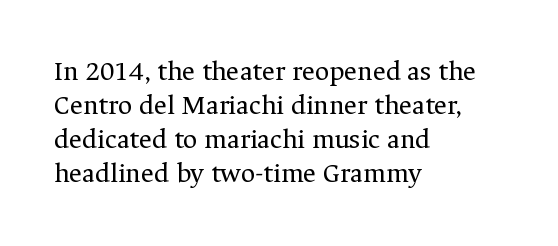
Q: Is the text bold? A: No.
Q: Is the text italic (slanted)? A: No, it is upright.
Q: Is the typeface a serif or a sans-serif typeface? A: Serif.
Q: Is the text underlined? A: No.
Q: How is the paragraph aligned? A: Left-aligned.
Q: Is the spacing between letters normal or unusually wide? A: Normal.
Q: Width (condensed, normal, or wide)? A: Normal.
Q: Stroke contrast? A: Medium.
Q: x-height? A: Medium.
Q: Monospaced? A: No.
